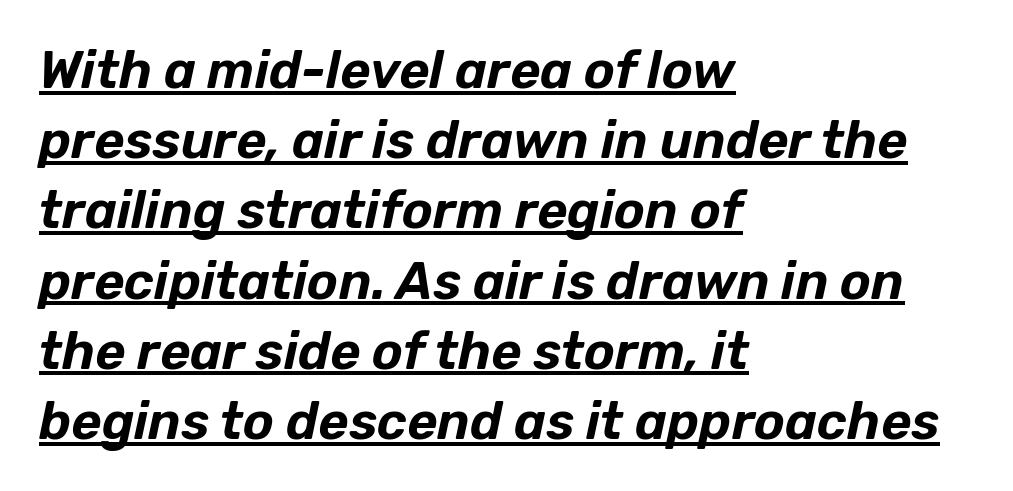
The specimen includes a rule beneath the text block's lines. These lines are rendered in a variable-pitch font. Horizontal alignment here is leftward, the default for most running prose. Looking at the ascenders, they clearly lean.
